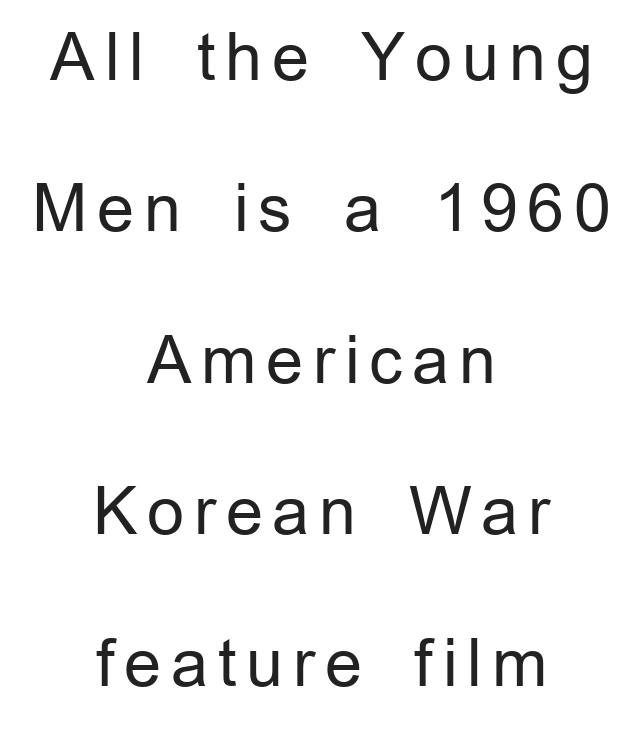
The image shows 65 px regular-weight sans-serif type, upright; set centered, loose line spacing (2.33x), not underlined; low stroke contrast and a medium x-height.
